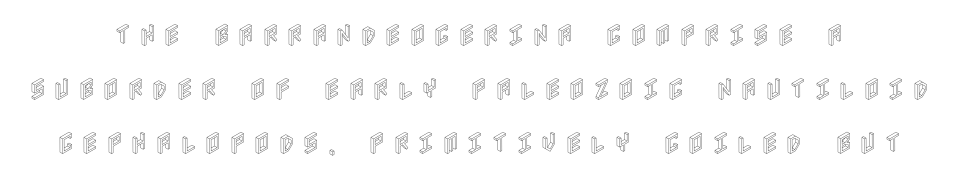
{"italic": "no", "underline": "no", "line_spacing": "loose", "line_spacing_ratio": 2.24, "letter_spacing": "wide", "letter_spacing_em": 0.29, "glyph_px": 24}
